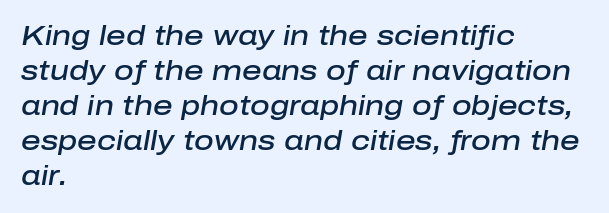
Q: Is the text bold? A: Semi-bold.
Q: Is the text italic (slanted)? A: Yes, it leans right by about 10 degrees.
Q: Is the text underlined? A: No.
Q: How is the paragraph aligned? A: Left-aligned.
Q: Is the spacing between letters normal or unusually wide? A: Normal.
Q: Is the spacing between lines tight, normal or loose? A: Normal.
